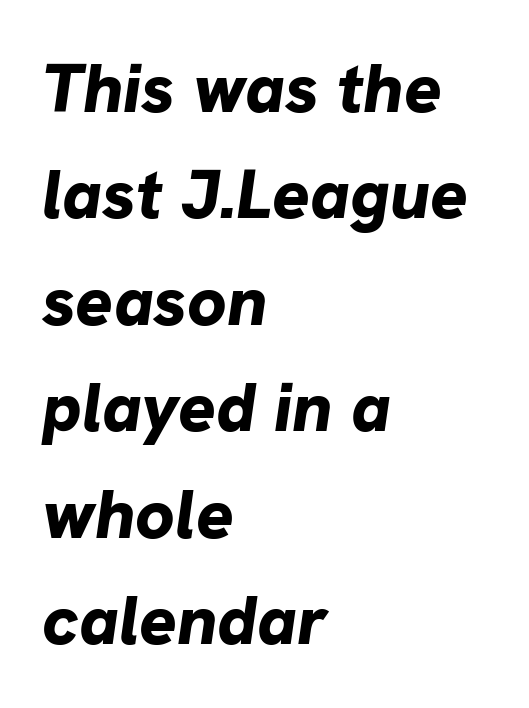
The image shows 70 px bold type, italic (leaning right); set left-aligned, normal line spacing (1.52x), normal letter spacing, not underlined; low stroke contrast and a medium x-height.
